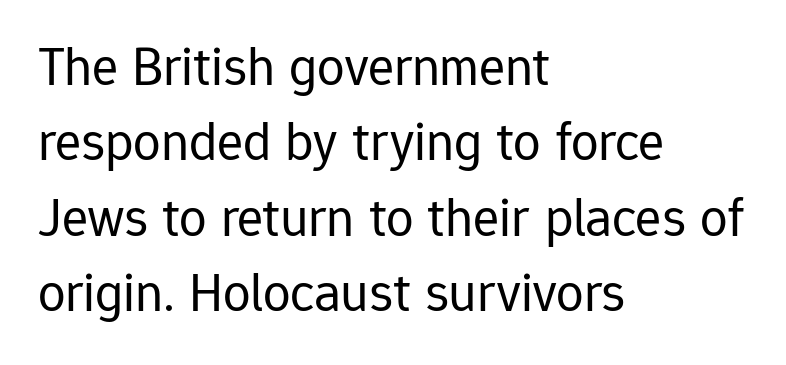
{"serif": "no", "italic": "no", "bold": "no", "weight": "regular", "width": "normal", "stroke_contrast": "low", "x_height": "medium", "monospaced": "no", "underline": "no", "align": "left", "line_spacing": "normal", "line_spacing_ratio": 1.37, "letter_spacing": "normal", "letter_spacing_em": 0.0, "glyph_px": 55}
